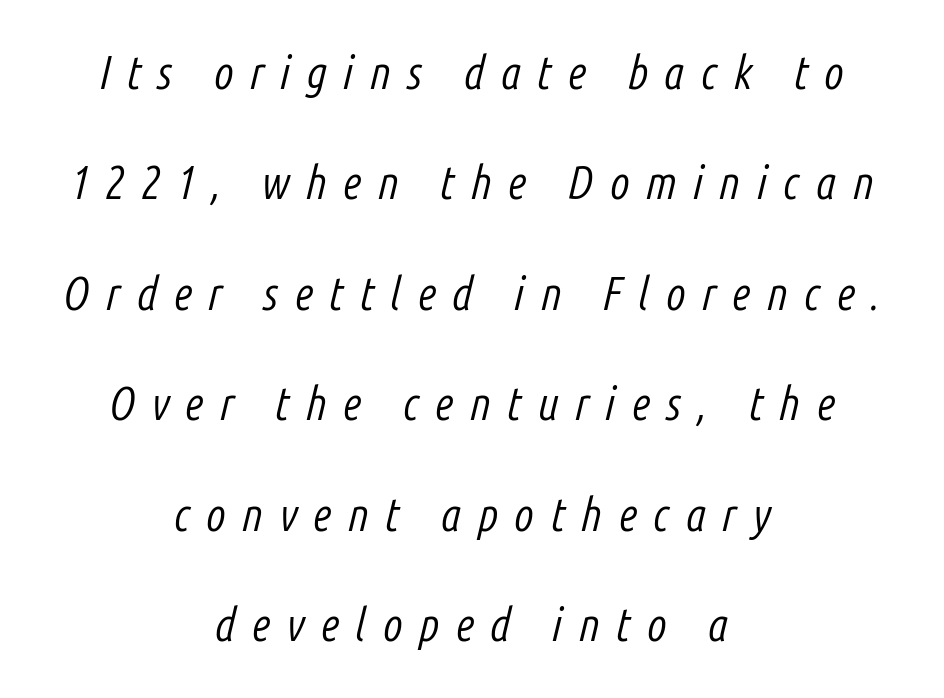
{"italic": "yes", "lean": "right", "slant_degrees": 14, "bold": "no", "weight": "light", "width": "condensed", "stroke_contrast": "low", "x_height": "medium", "monospaced": "no", "underline": "no", "align": "center", "line_spacing": "loose", "line_spacing_ratio": 2.4, "letter_spacing": "wide", "letter_spacing_em": 0.35, "glyph_px": 46}
